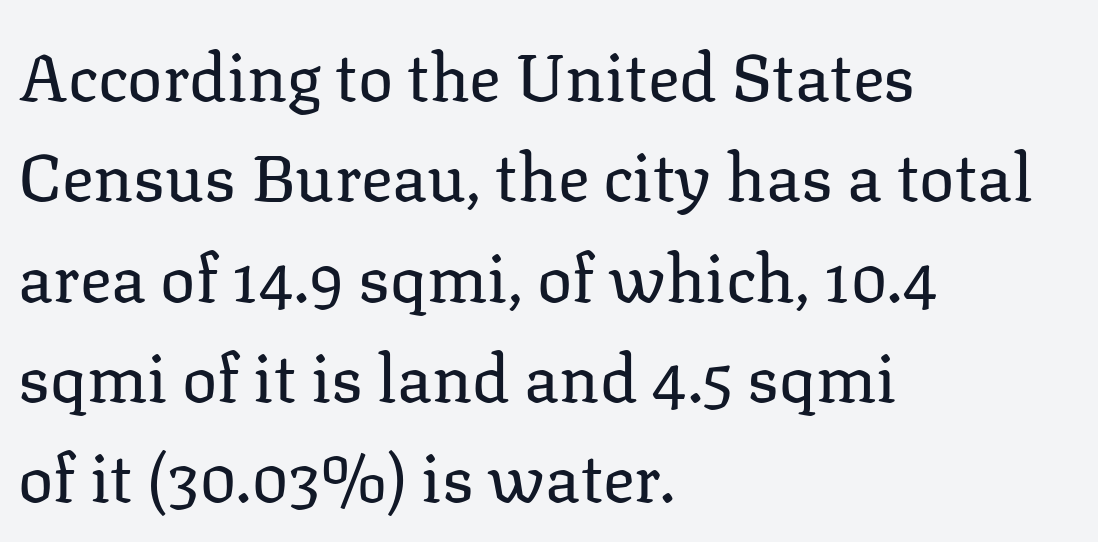
{"serif": "yes", "italic": "no", "bold": "no", "weight": "regular", "width": "normal", "stroke_contrast": "low", "x_height": "medium", "monospaced": "no", "underline": "no", "align": "left", "line_spacing": "normal", "line_spacing_ratio": 1.52, "letter_spacing": "normal", "letter_spacing_em": 0.0, "glyph_px": 66}
